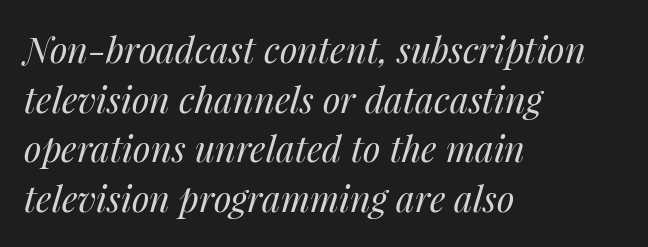
The image shows 36 px regular-weight type, italic (leaning right); set left-aligned, normal line spacing (1.38x), normal letter spacing, not underlined; medium stroke contrast and a medium x-height.
